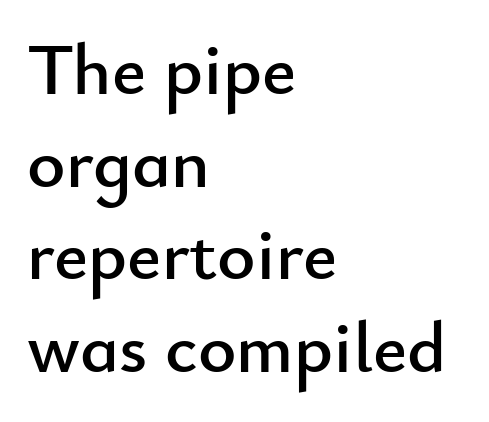
The font family rendered here belongs to the sans-serif group. The letters advance in unequal steps, a hallmark of proportional type. This sample uses plain, unmodified letter spacing. Is there much room between lines? A standard amount, neither cramped nor airy. The lines are quadded left.
